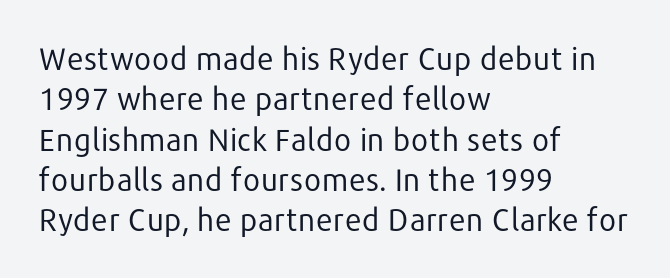
{"serif": "no", "italic": "no", "bold": "no", "weight": "regular", "width": "normal", "stroke_contrast": "low", "x_height": "medium", "monospaced": "no", "underline": "no", "align": "left", "line_spacing": "normal", "line_spacing_ratio": 1.3, "letter_spacing": "normal", "letter_spacing_em": 0.0, "glyph_px": 31}
